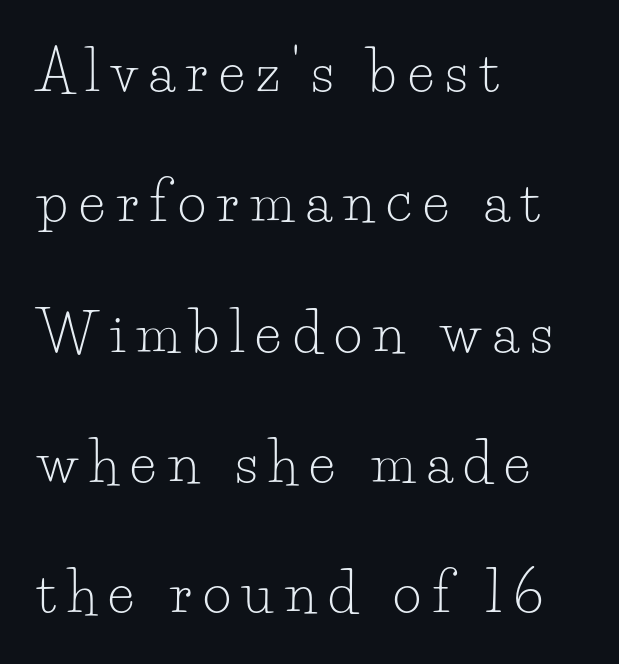
Honestly, there is no underline to notice here at all. Horizontally, the lines are justified to the leading edge only. Airy leading. Ascenders rise straight up at ninety degrees.
